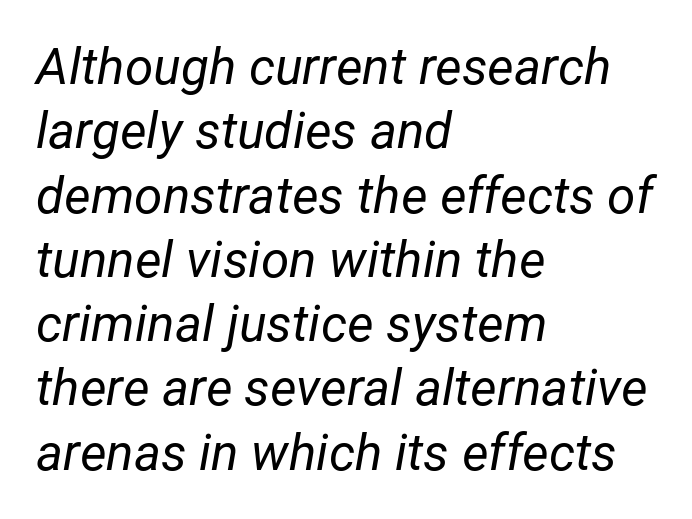
{"italic": "yes", "lean": "right", "slant_degrees": 12, "bold": "no", "weight": "regular", "width": "normal", "stroke_contrast": "low", "x_height": "medium", "monospaced": "no", "underline": "no", "align": "left", "line_spacing": "normal", "line_spacing_ratio": 1.26, "letter_spacing": "normal", "letter_spacing_em": 0.0, "glyph_px": 51}
